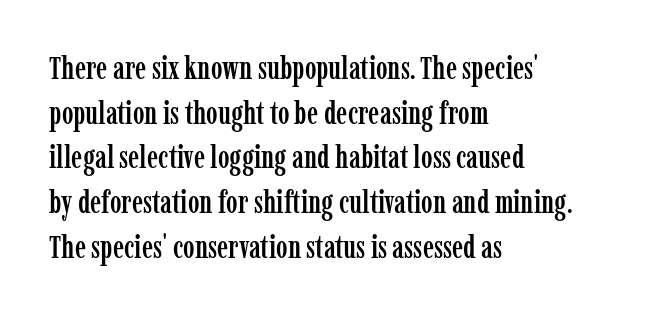
Q: Is the text italic (slanted)? A: No, it is upright.
Q: Is the typeface a serif or a sans-serif typeface? A: Serif.
Q: Is the text underlined? A: No.
Q: How is the paragraph aligned? A: Left-aligned.
Q: Is the spacing between letters normal or unusually wide? A: Normal.
Q: Is the spacing between lines tight, normal or loose? A: Normal.
Q: Width (condensed, normal, or wide)? A: Condensed.
Q: Stroke contrast? A: Low.
Q: x-height? A: Medium.
Q: Monospaced? A: No.
